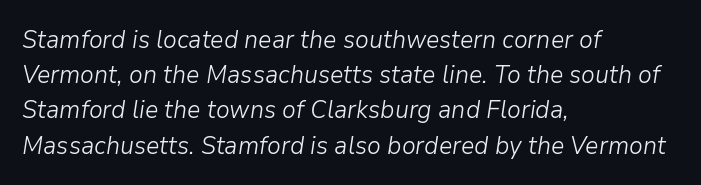
The image shows 25 px text type, italic (leaning right); set left-aligned, normal line spacing (1.41x), normal letter spacing, not underlined.
